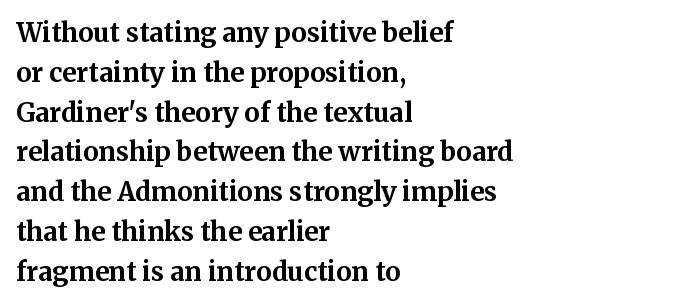
Q: Is the text bold? A: Yes.
Q: Is the text italic (slanted)? A: No, it is upright.
Q: Is the text underlined? A: No.
Q: How is the paragraph aligned? A: Left-aligned.
Q: Is the spacing between letters normal or unusually wide? A: Normal.
Q: Is the spacing between lines tight, normal or loose? A: Normal.
